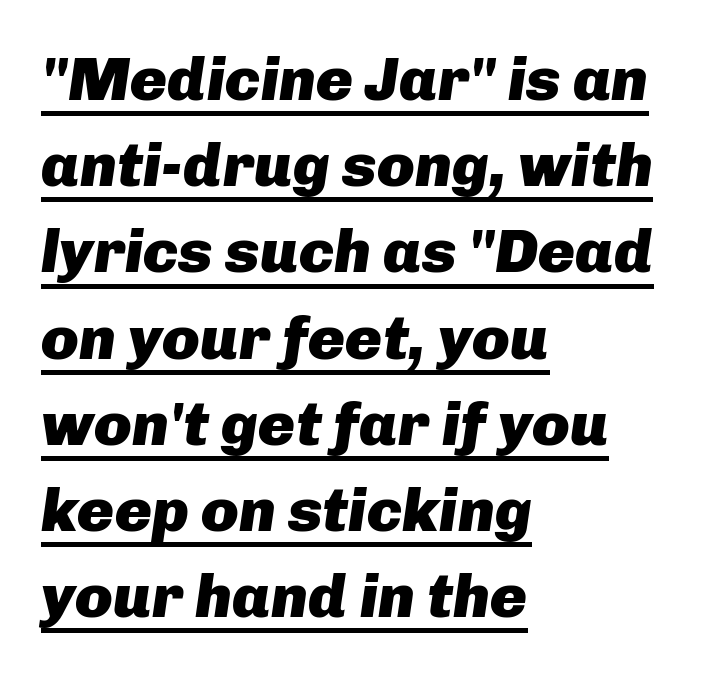
How would I describe the line gaps? Plain and ordinary. The letters advance in unequal steps, a hallmark of proportional type. Students, note that the glyphs here touch the page at normal intervals. Plenty of ink on the page — the face is bold. Typeset ragged right — the left edge is the straight one. Check the space under the baseline: a stroke is drawn there.
